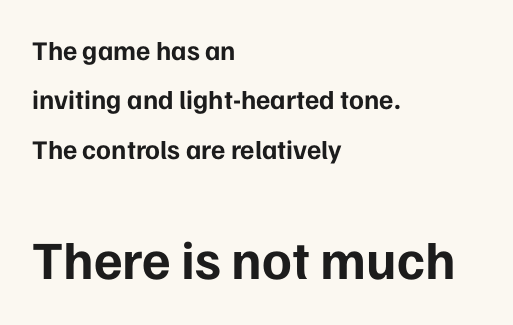
{"serif": "no", "italic": "no", "bold": "yes", "weight": "bold", "width": "normal", "stroke_contrast": "low", "x_height": "medium", "monospaced": "no", "underline": "no", "align": "left", "line_spacing_ratio": 1.83, "letter_spacing": "normal", "letter_spacing_em": 0.0, "larger_block": "second", "size_ratio": 2.0, "glyph_px": 54}
